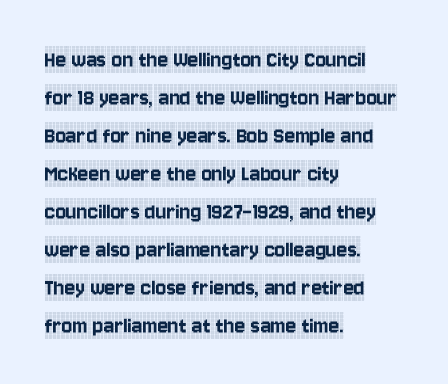
The image shows 25 px text type, upright; set left-aligned, normal line spacing (1.52x), normal letter spacing, not underlined.
